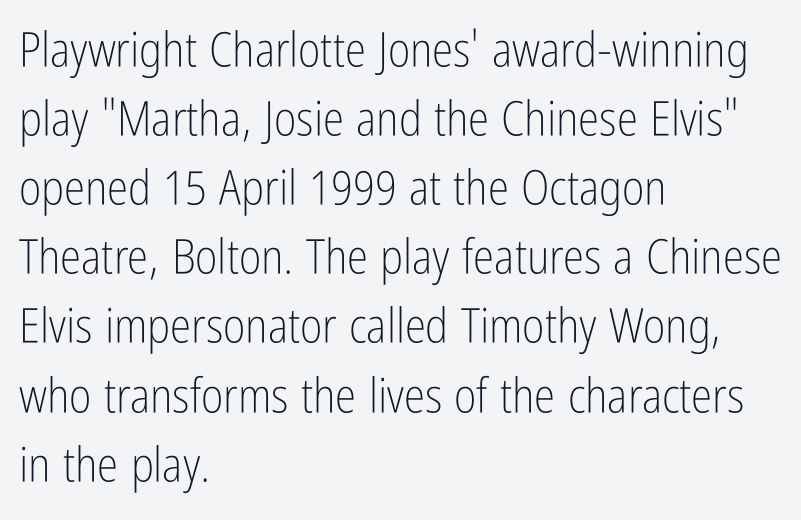
{"serif": "no", "italic": "no", "bold": "no", "weight": "light", "width": "condensed", "stroke_contrast": "low", "x_height": "medium", "monospaced": "no", "underline": "no", "align": "left", "line_spacing": "normal", "line_spacing_ratio": 1.44, "letter_spacing": "normal", "letter_spacing_em": 0.0, "glyph_px": 48}
